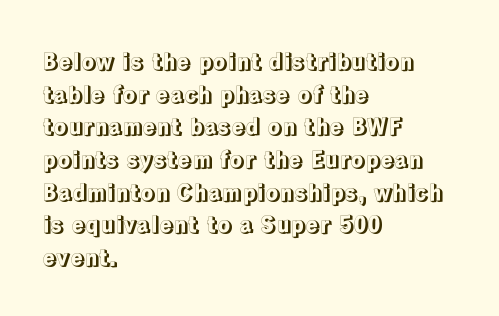
{"italic": "no", "underline": "no", "align": "left", "line_spacing": "normal", "line_spacing_ratio": 1.42, "letter_spacing": "normal", "letter_spacing_em": 0.0, "glyph_px": 23}
